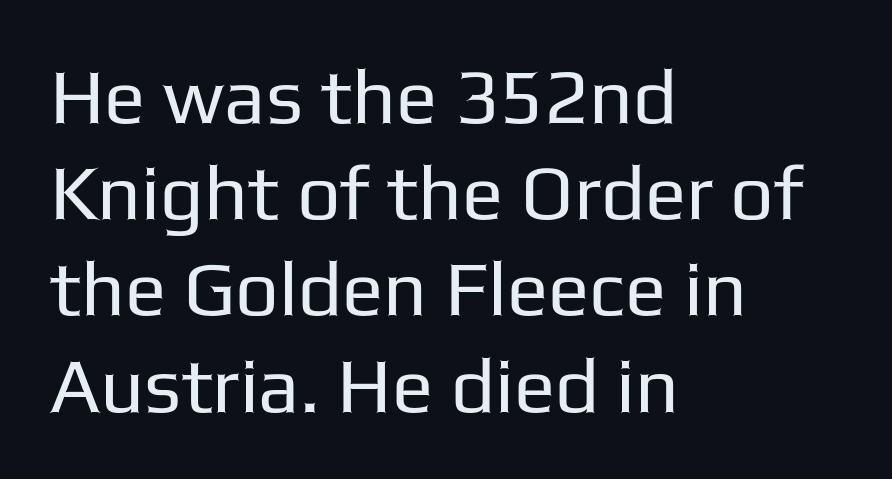
Q: Is the text bold? A: No.
Q: Is the text italic (slanted)? A: No, it is upright.
Q: Is the typeface a serif or a sans-serif typeface? A: Sans-serif.
Q: Is the text underlined? A: No.
Q: How is the paragraph aligned? A: Left-aligned.
Q: Is the spacing between letters normal or unusually wide? A: Normal.
Q: Is the spacing between lines tight, normal or loose? A: Normal.
Q: Width (condensed, normal, or wide)? A: Normal.
Q: Stroke contrast? A: Low.
Q: x-height? A: Medium.
Q: Monospaced? A: No.
